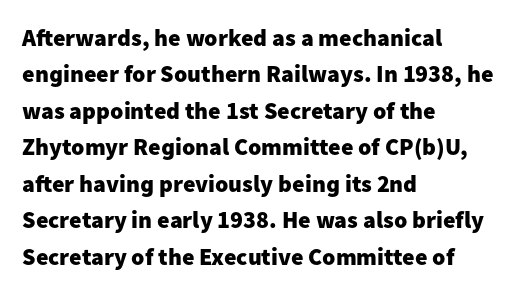
The image shows 24 px bold type, upright; set left-aligned, normal line spacing (1.52x), normal letter spacing, not underlined.
